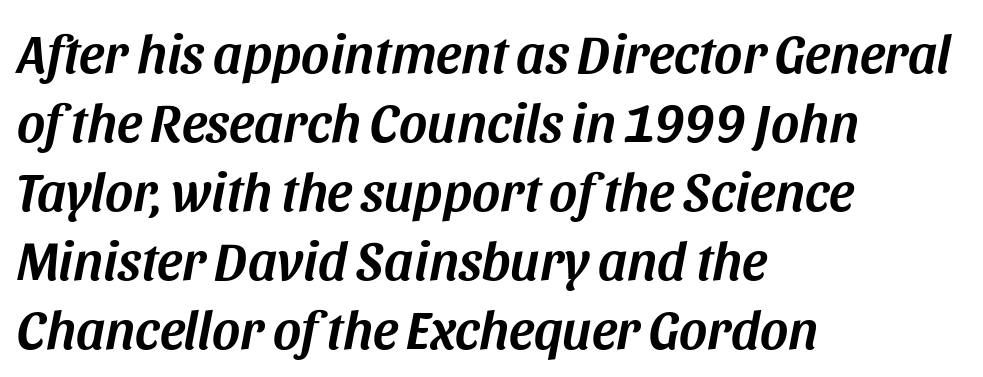
The image shows 54 px text type, italic (leaning right); set left-aligned, normal line spacing (1.28x), normal letter spacing, not underlined; medium stroke contrast and a large x-height.
